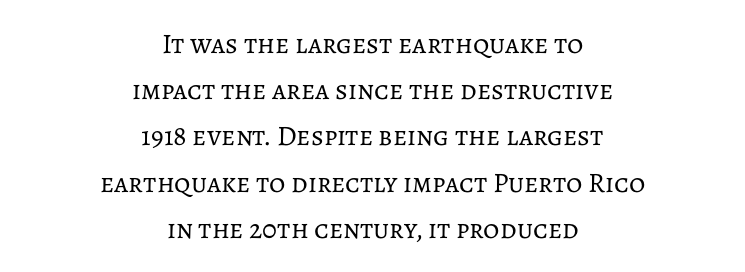
{"italic": "no", "bold": "no", "weight": "regular", "width": "normal", "stroke_contrast": "low", "x_height": "medium", "monospaced": "no", "underline": "no", "align": "center", "line_spacing": "normal", "line_spacing_ratio": 1.65, "letter_spacing": "normal", "letter_spacing_em": 0.0, "glyph_px": 28}
